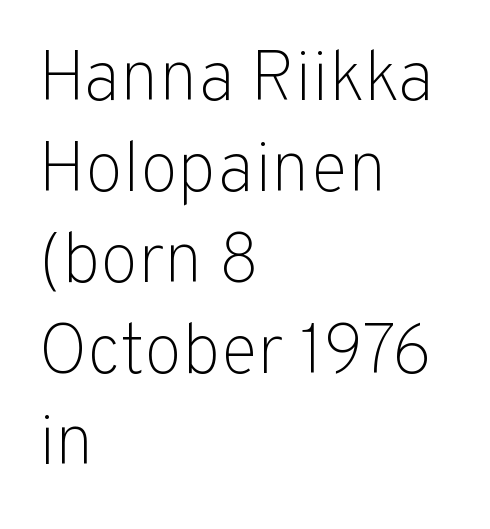
The image shows 70 px light sans-serif type, upright; set left-aligned, normal line spacing (1.3x), normal letter spacing, not underlined; low stroke contrast and a medium x-height.
